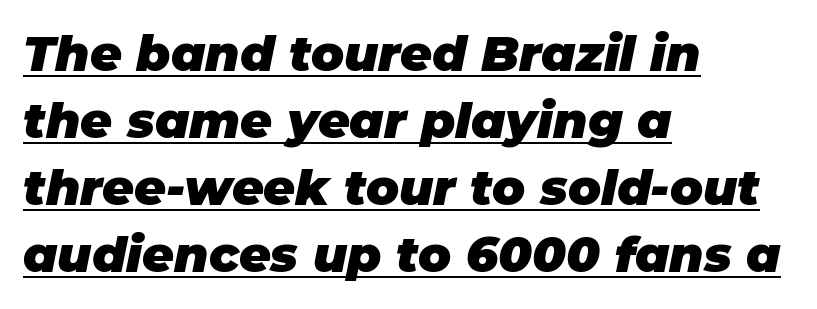
Q: Is the text bold? A: Yes.
Q: Is the text italic (slanted)? A: Yes, it leans right by about 11 degrees.
Q: Is the text underlined? A: Yes.
Q: How is the paragraph aligned? A: Left-aligned.
Q: Is the spacing between letters normal or unusually wide? A: Normal.
Q: Is the spacing between lines tight, normal or loose? A: Normal.
Q: Width (condensed, normal, or wide)? A: Normal.
Q: Stroke contrast? A: Low.
Q: x-height? A: Large.
Q: Monospaced? A: No.
